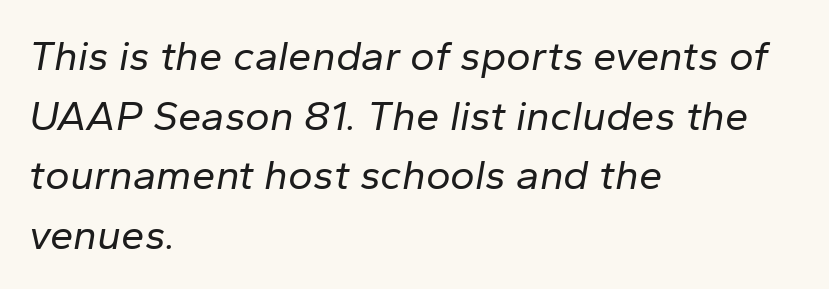
The image shows 42 px regular-weight type, italic (leaning right); set left-aligned, normal line spacing (1.42x), normal letter spacing, not underlined; low stroke contrast and a medium x-height.
